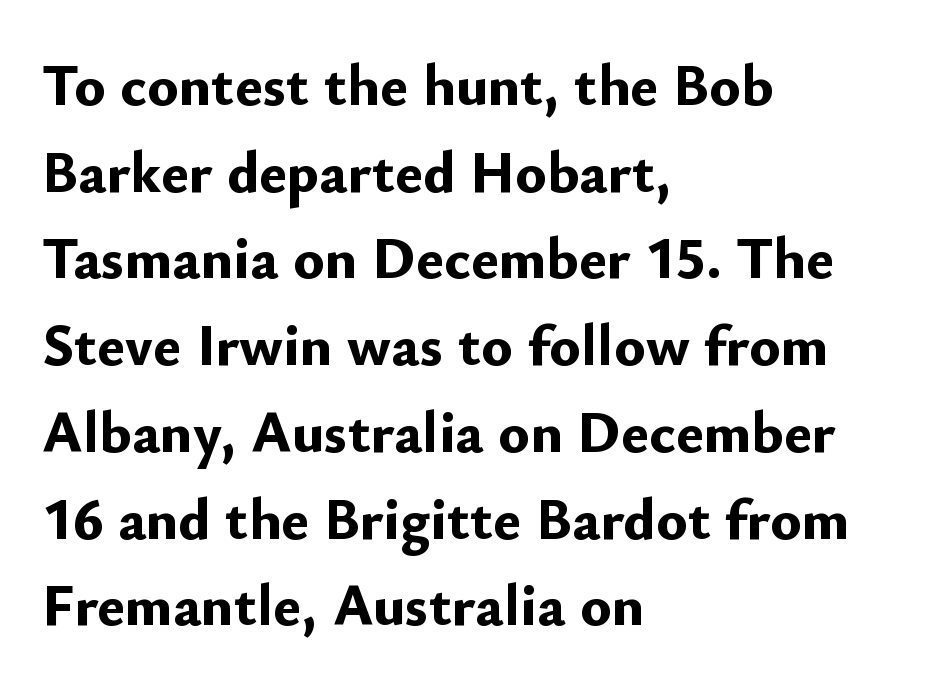
The image shows 59 px bold sans-serif type, upright; set left-aligned, normal line spacing (1.47x), normal letter spacing, not underlined; low stroke contrast and a small x-height.
